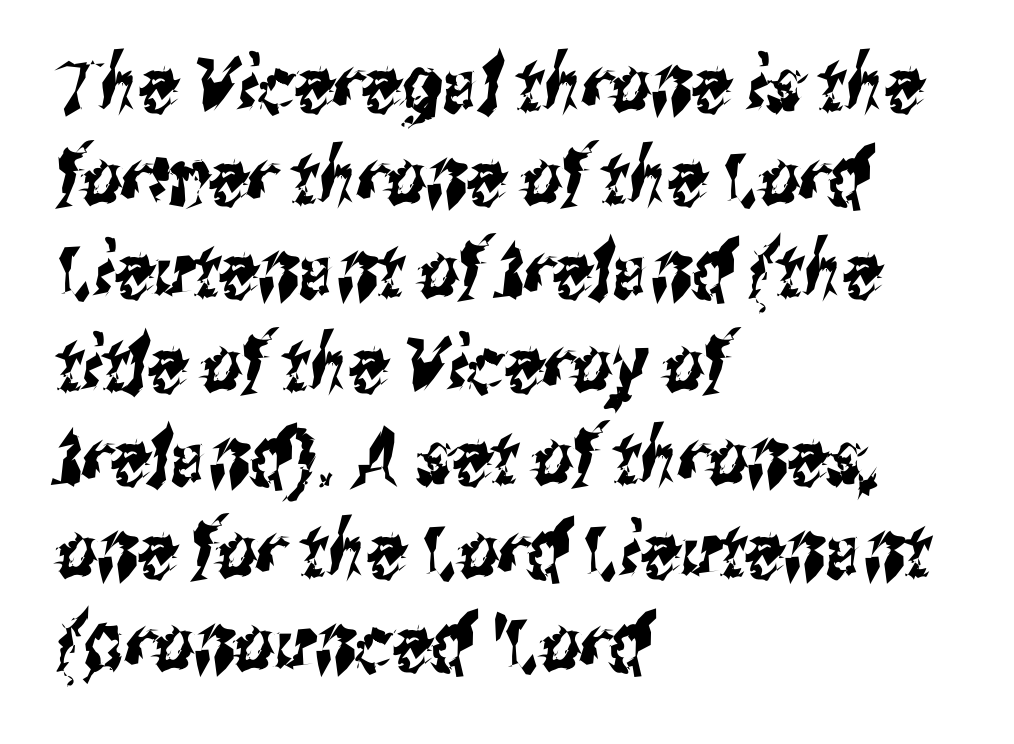
{"serif": "no", "width": "condensed", "stroke_contrast": "medium", "x_height": "medium", "monospaced": "no", "underline": "no", "align": "left", "line_spacing_ratio": 1.21, "letter_spacing": "normal", "letter_spacing_em": 0.0, "glyph_px": 77}
